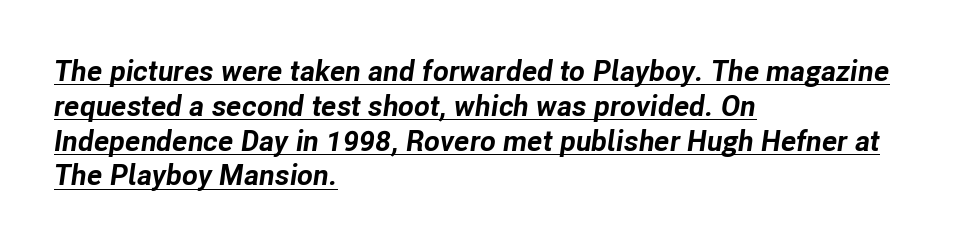
Q: Is the text bold? A: Yes.
Q: Is the text italic (slanted)? A: Yes, it leans right by about 8 degrees.
Q: Is the text underlined? A: Yes.
Q: How is the paragraph aligned? A: Left-aligned.
Q: Is the spacing between letters normal or unusually wide? A: Normal.
Q: Width (condensed, normal, or wide)? A: Normal.
Q: Stroke contrast? A: Low.
Q: x-height? A: Medium.
Q: Monospaced? A: No.
